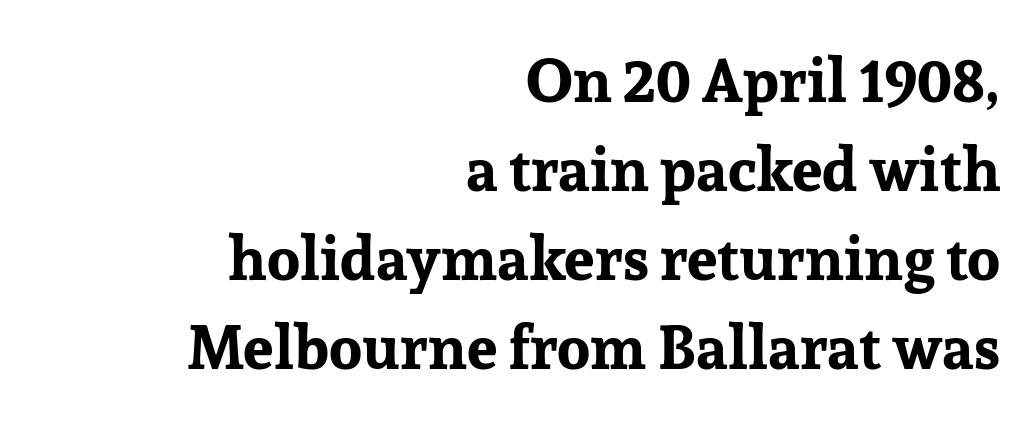
The image shows 61 px bold serif type, upright; set right-aligned, normal line spacing (1.46x), normal letter spacing, not underlined; low stroke contrast and a medium x-height.
